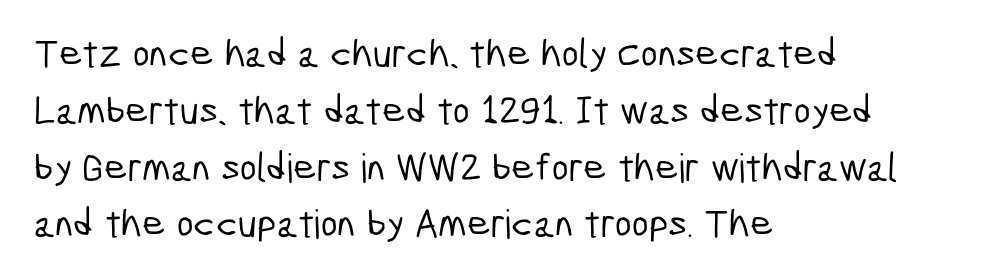
{"serif": "no", "width": "condensed", "stroke_contrast": "low", "x_height": "medium", "monospaced": "no", "underline": "no", "align": "left", "line_spacing": "normal", "line_spacing_ratio": 1.42, "letter_spacing": "normal", "letter_spacing_em": 0.0, "glyph_px": 40}
